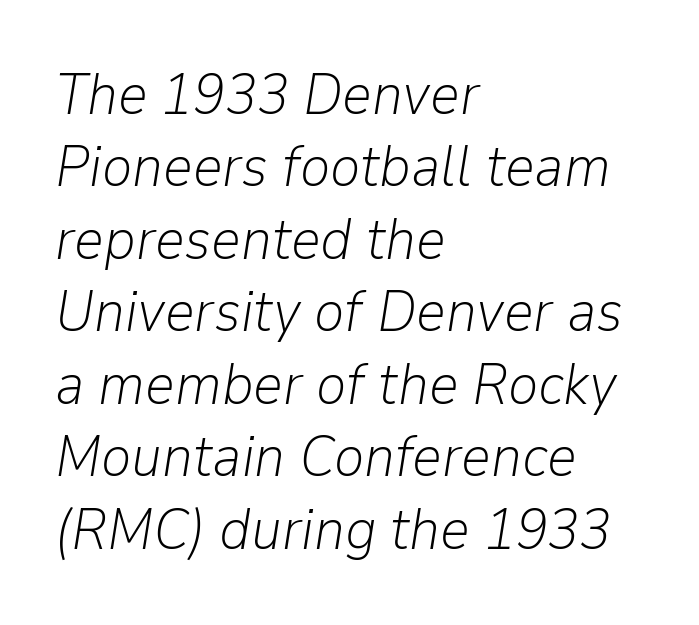
{"italic": "yes", "lean": "right", "slant_degrees": 9, "bold": "no", "weight": "light", "width": "normal", "stroke_contrast": "low", "x_height": "medium", "monospaced": "no", "underline": "no", "align": "left", "line_spacing": "normal", "line_spacing_ratio": 1.25, "letter_spacing": "normal", "letter_spacing_em": 0.0, "glyph_px": 58}
